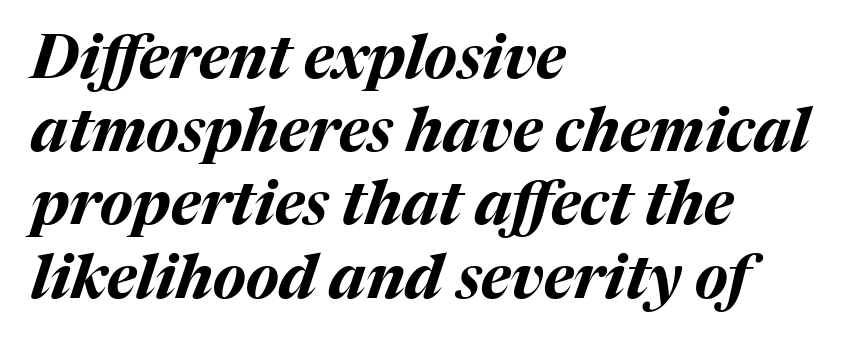
The image shows 61 px bold type, italic (leaning right); set left-aligned, line spacing 1.2x, normal letter spacing, not underlined; medium stroke contrast and a medium x-height.
